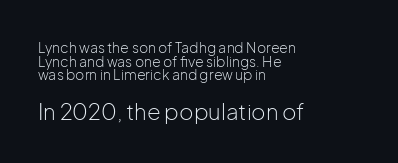
Visually the block forms a straight wall on the left and a jagged coastline on the right. Characters remain perfectly vertical along every line. Bigger letters appear in the bottom chunk; the top chunk is reduced. Does the leading feel generous? Not at all — it's pinched. The strokes carry an ordinary text weight at most.
